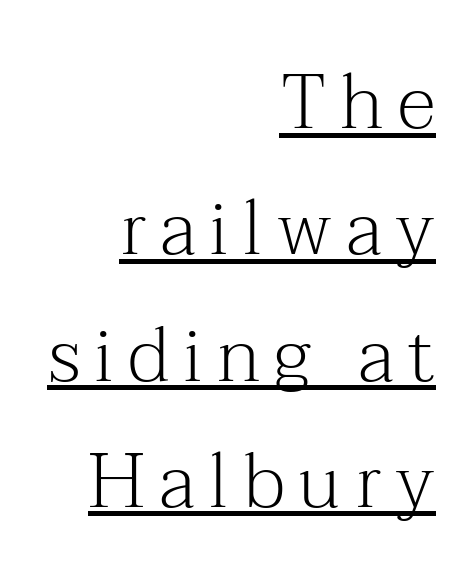
Q: Is the text bold? A: No.
Q: Is the text italic (slanted)? A: No, it is upright.
Q: Is the typeface a serif or a sans-serif typeface? A: Serif.
Q: Is the text underlined? A: Yes.
Q: How is the paragraph aligned? A: Right-aligned.
Q: Is the spacing between lines tight, normal or loose? A: Normal.
Q: Width (condensed, normal, or wide)? A: Normal.
Q: Stroke contrast? A: Medium.
Q: x-height? A: Medium.
Q: Monospaced? A: No.
